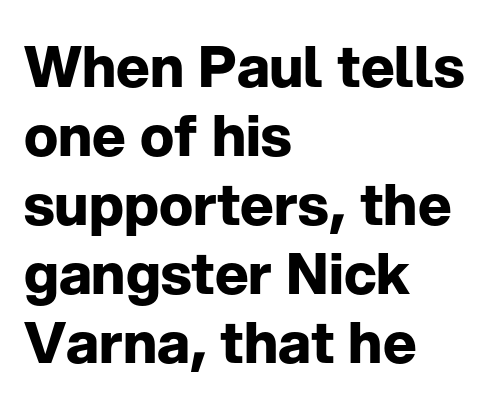
The letters stand straight up with perfectly vertical stems. Alignment: flush left. Is the letter spacing exaggerated? No — it looks like the ordinary default. The typesetting leans heavy: a genuine bold. The strip under each line holds only bare page. Proportional: the letters do not fall into vertical columns.
